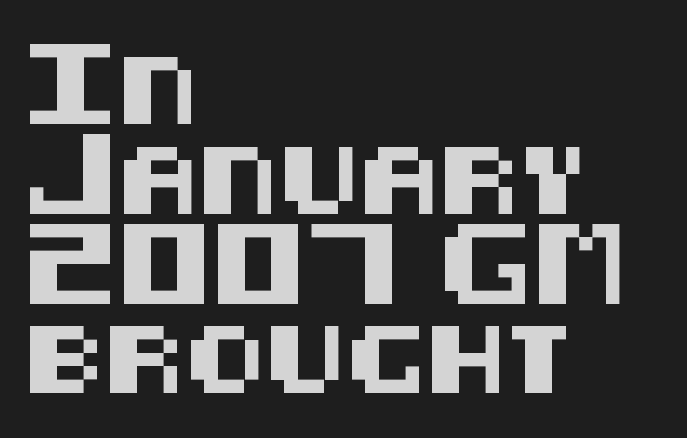
The rag falls on the right side of this text block. Decoration check: the copy has no underline. A roman cut, with each character standing at attention. A typesetter would label this face a sans. Each word holds together tightly as a unit, with standard inter-letter gaps.
